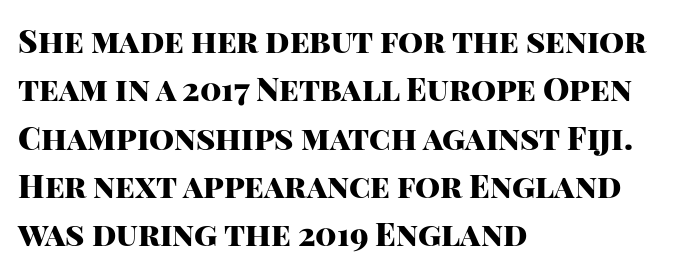
No italicization has been applied; the sample stays upright. These lines are composed in type without serifs. Honestly, the letter spacing is just normal — you wouldn't notice it. Check under the words: just untouched page.
